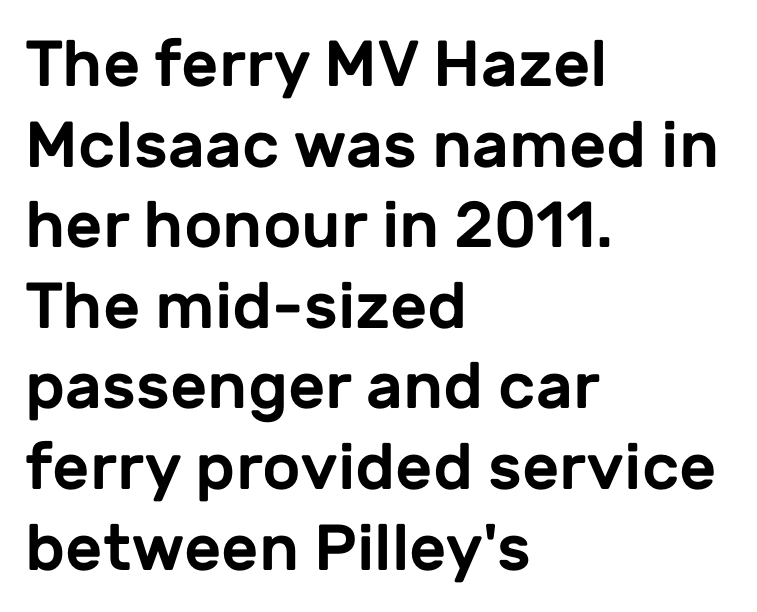
Stroke terminals: plain, sans-serif. Upright lettering throughout. The area under the type is left untouched. Do the characters align in a grid? No, the font is proportional. The ragged edge is on the right, which tells us the setting is flush left.
